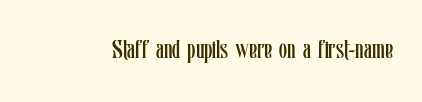
The image shows 26 px text type, upright; set normal letter spacing, not underlined.
